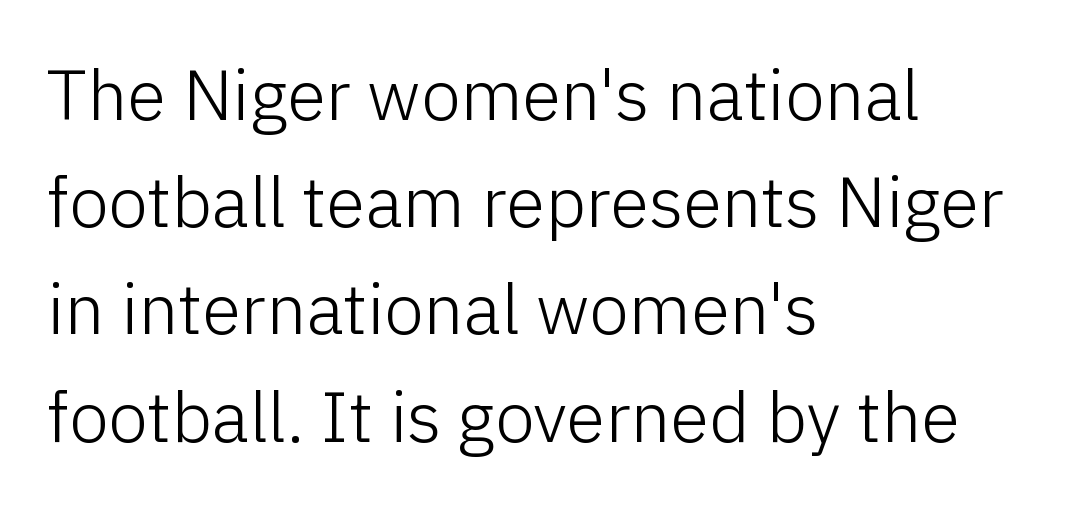
Q: Is the text bold? A: No.
Q: Is the text italic (slanted)? A: No, it is upright.
Q: Is the typeface a serif or a sans-serif typeface? A: Sans-serif.
Q: Is the text underlined? A: No.
Q: How is the paragraph aligned? A: Left-aligned.
Q: Is the spacing between letters normal or unusually wide? A: Normal.
Q: Is the spacing between lines tight, normal or loose? A: Normal.
Q: Width (condensed, normal, or wide)? A: Normal.
Q: Stroke contrast? A: Low.
Q: x-height? A: Medium.
Q: Monospaced? A: No.
